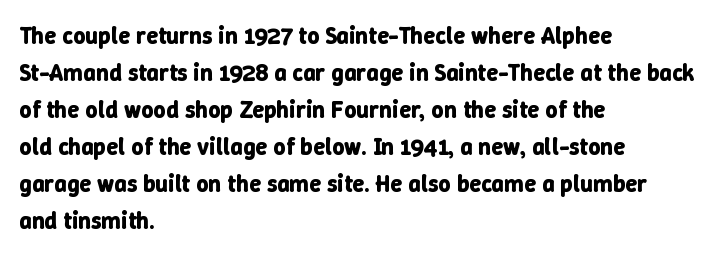
Q: Is the text bold? A: Yes.
Q: Is the text italic (slanted)? A: No, it is upright.
Q: Is the text underlined? A: No.
Q: How is the paragraph aligned? A: Left-aligned.
Q: Is the spacing between letters normal or unusually wide? A: Normal.
Q: Is the spacing between lines tight, normal or loose? A: Normal.
